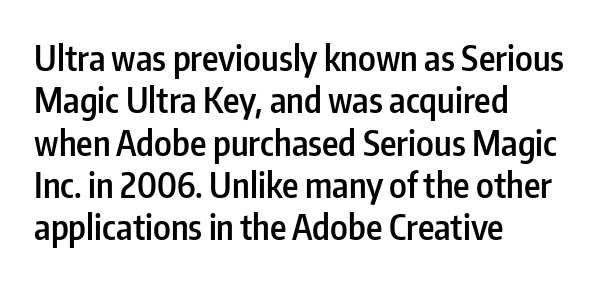
The image shows 35 px semibold, condensed sans-serif type, upright; set left-aligned, line spacing 1.21x, normal letter spacing, not underlined; low stroke contrast and a medium x-height.
